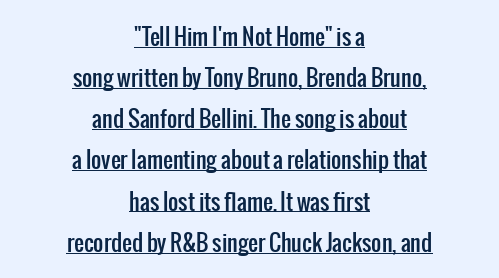
Q: Is the text italic (slanted)? A: No, it is upright.
Q: Is the text underlined? A: Yes.
Q: How is the paragraph aligned? A: Centered.
Q: Is the spacing between letters normal or unusually wide? A: Normal.
